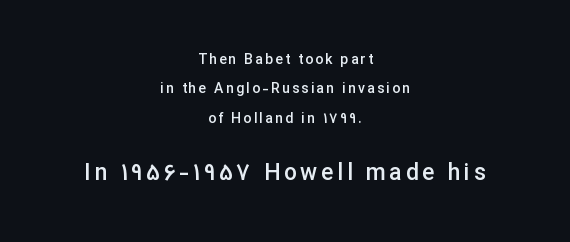
The image shows 23 px text type, upright; set centered, loose line spacing (2.1x), not underlined; the second (bottom) block is 1.64x larger.
